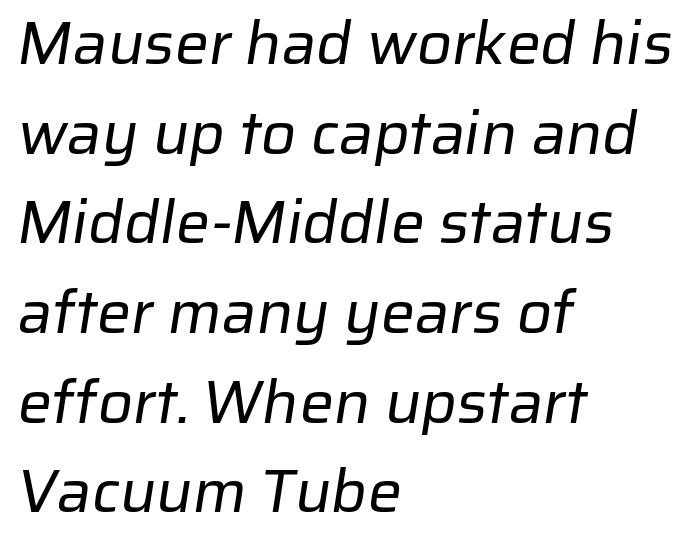
{"serif": "no", "bold": "no", "weight": "regular", "width": "normal", "stroke_contrast": "low", "x_height": "medium", "monospaced": "no", "underline": "no", "align": "left", "line_spacing": "normal", "line_spacing_ratio": 1.47, "letter_spacing": "normal", "letter_spacing_em": 0.0, "glyph_px": 61}
